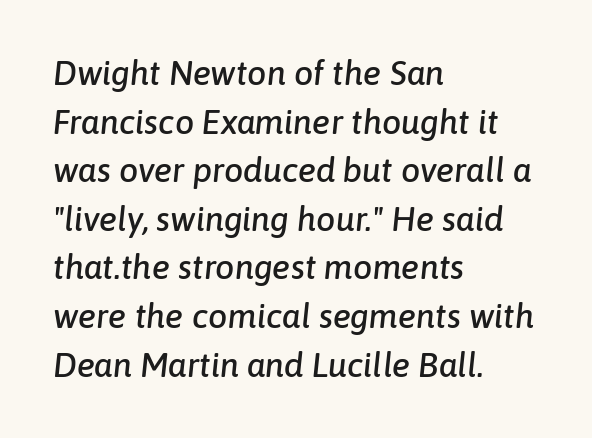
The image shows 34 px text type, italic (leaning right); set left-aligned, normal line spacing (1.43x), normal letter spacing, not underlined; low stroke contrast and a medium x-height.
